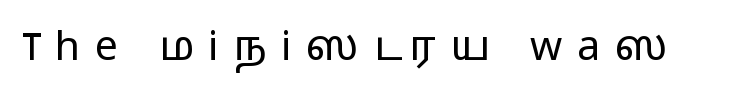
Q: Is the text bold? A: No.
Q: Is the text italic (slanted)? A: No, it is upright.
Q: Is the typeface a serif or a sans-serif typeface? A: Sans-serif.
Q: Is the text underlined? A: No.
Q: Is the spacing between letters normal or unusually wide? A: Unusually wide.
Q: Width (condensed, normal, or wide)? A: Wide.
Q: Stroke contrast? A: Low.
Q: x-height? A: Medium.
Q: Monospaced? A: No.
